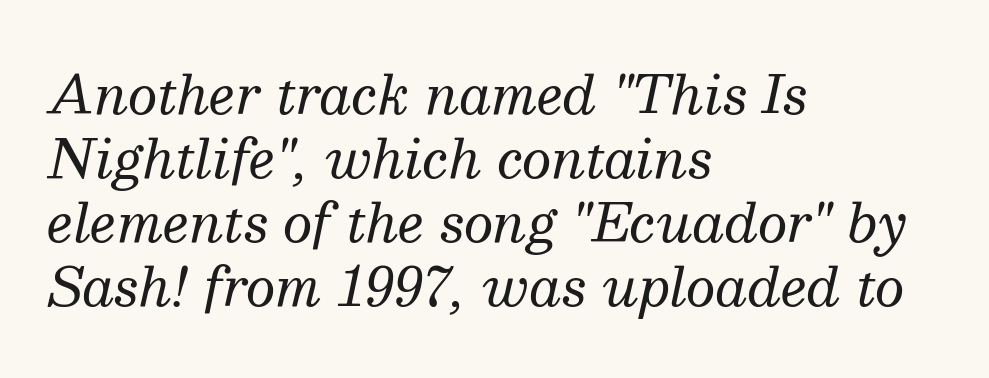
Underlining? Definitely not there. The typeface chosen for these lines features serifs. Compared with ordinary roman type, these characters are visibly tilted. Proportional: the letters do not fall into vertical columns. Weight: in the light-to-regular range.
